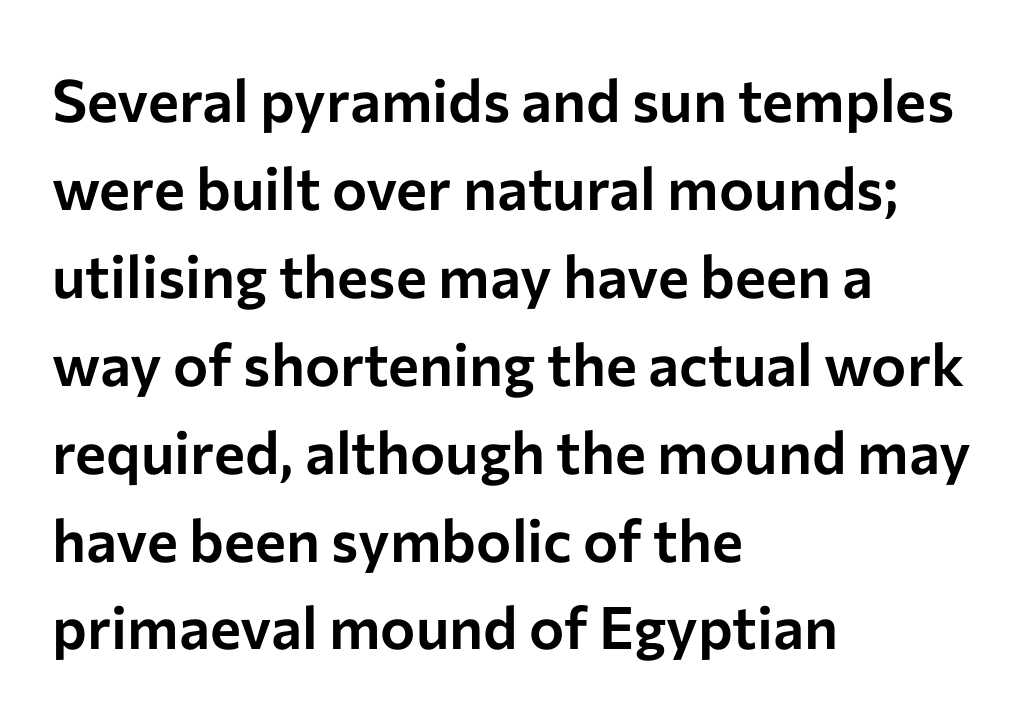
Descenders hang freely into open space. Normally led — the rows are evenly, conventionally spaced. Letter spacing: default. A classic flush-left, rag-right setting is used for this passage. Nope, not italic — everything's standing straight.
